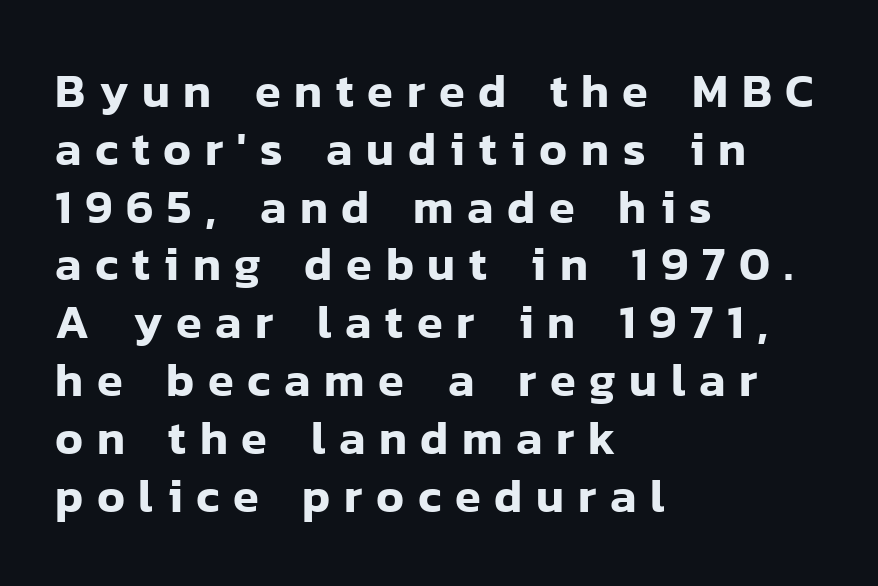
Q: Is the text italic (slanted)? A: No, it is upright.
Q: Is the typeface a serif or a sans-serif typeface? A: Sans-serif.
Q: Is the text underlined? A: No.
Q: How is the paragraph aligned? A: Left-aligned.
Q: Is the spacing between letters normal or unusually wide? A: Unusually wide.
Q: Width (condensed, normal, or wide)? A: Normal.
Q: Stroke contrast? A: Low.
Q: x-height? A: Medium.
Q: Monospaced? A: No.
